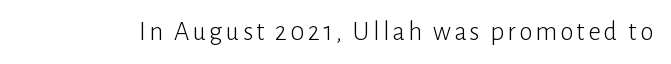
The space directly below the letters is spotless. The letters look calm and open, with moderate or lighter stems. Notice how the stems are strictly vertical — no italics here.
